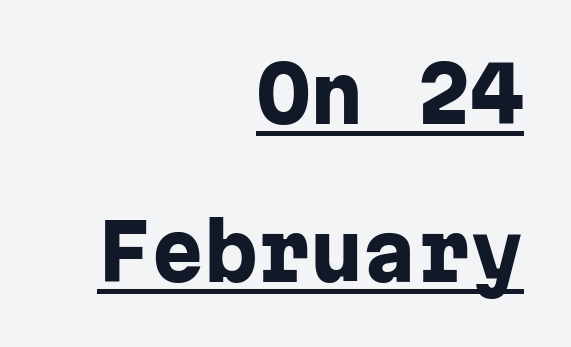
I'd describe the lettering as bold — thick and assertive. The passage shown stacks its lines with a broad gap. Line endings align vertically; line beginnings do not. Caption: standard tracking, unaltered. A typesetter would call this monospace, since all characters share one set width. The face used here appears with an underline applied.
